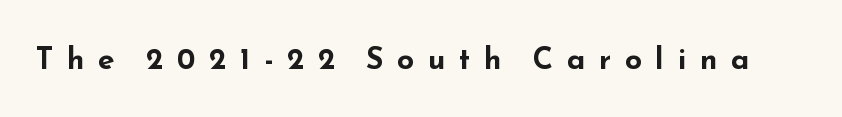
The image shows 30 px bold, wide sans-serif type, upright; set unusually wide letter spacing (+0.45 em), not underlined; low stroke contrast and a small x-height.
